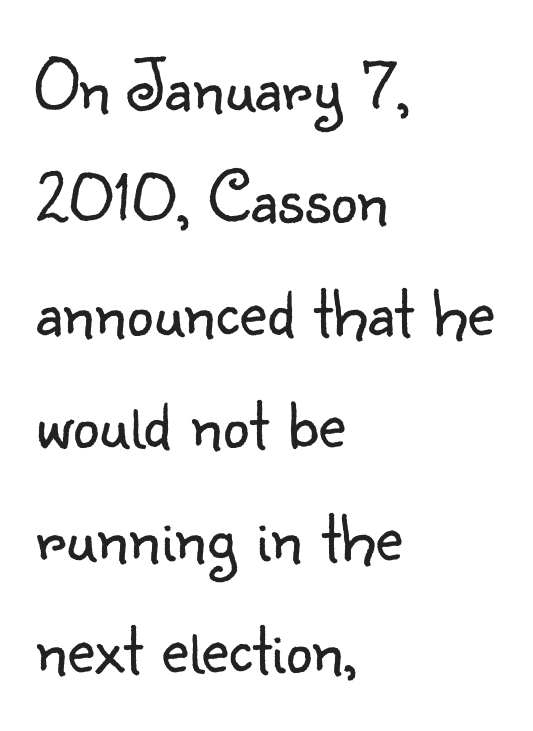
Each new line begins a customary step beneath the previous one. The lines are quadded left. This rendering features lettering with no underline. Varying glyph widths throughout — classic text-font behaviour.
